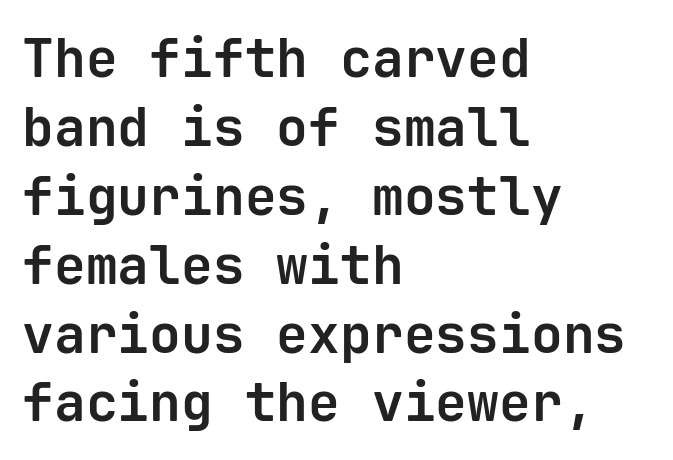
Q: Is the text bold? A: Yes.
Q: Is the text italic (slanted)? A: No, it is upright.
Q: Is the typeface a serif or a sans-serif typeface? A: Sans-serif.
Q: Is the text underlined? A: No.
Q: How is the paragraph aligned? A: Left-aligned.
Q: Is the spacing between letters normal or unusually wide? A: Normal.
Q: Is the spacing between lines tight, normal or loose? A: Normal.
Q: Width (condensed, normal, or wide)? A: Normal.
Q: Stroke contrast? A: Low.
Q: x-height? A: Medium.
Q: Monospaced? A: Yes.
